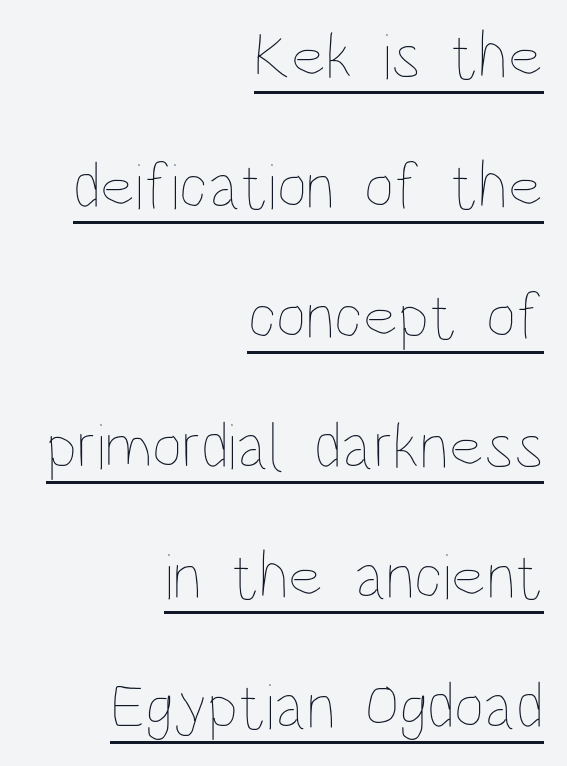
Q: Is the text bold? A: No.
Q: Is the text italic (slanted)? A: No, it is upright.
Q: Is the text underlined? A: Yes.
Q: How is the paragraph aligned? A: Right-aligned.
Q: Is the spacing between letters normal or unusually wide? A: Normal.
Q: Is the spacing between lines tight, normal or loose? A: Loose.
Q: Width (condensed, normal, or wide)? A: Condensed.
Q: Stroke contrast? A: Low.
Q: x-height? A: Large.
Q: Monospaced? A: No.
